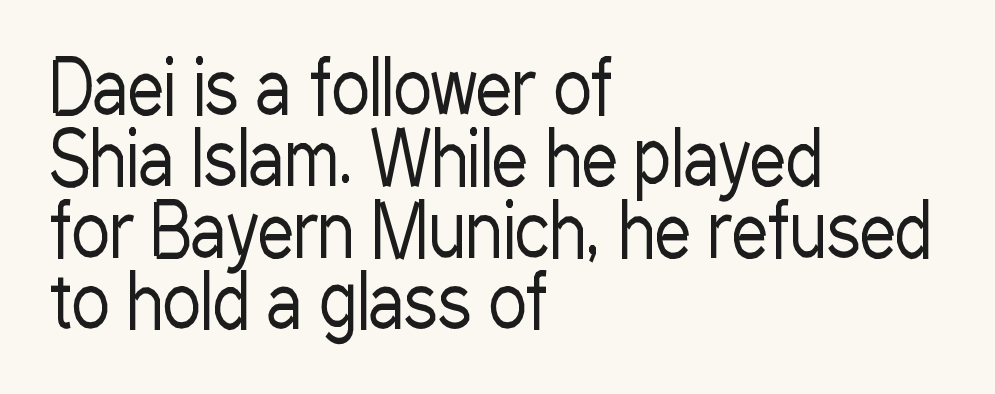
The image shows 72 px regular-weight, condensed sans-serif type, upright; set left-aligned, tight line spacing (0.99x), normal letter spacing, not underlined; low stroke contrast and a medium x-height.
